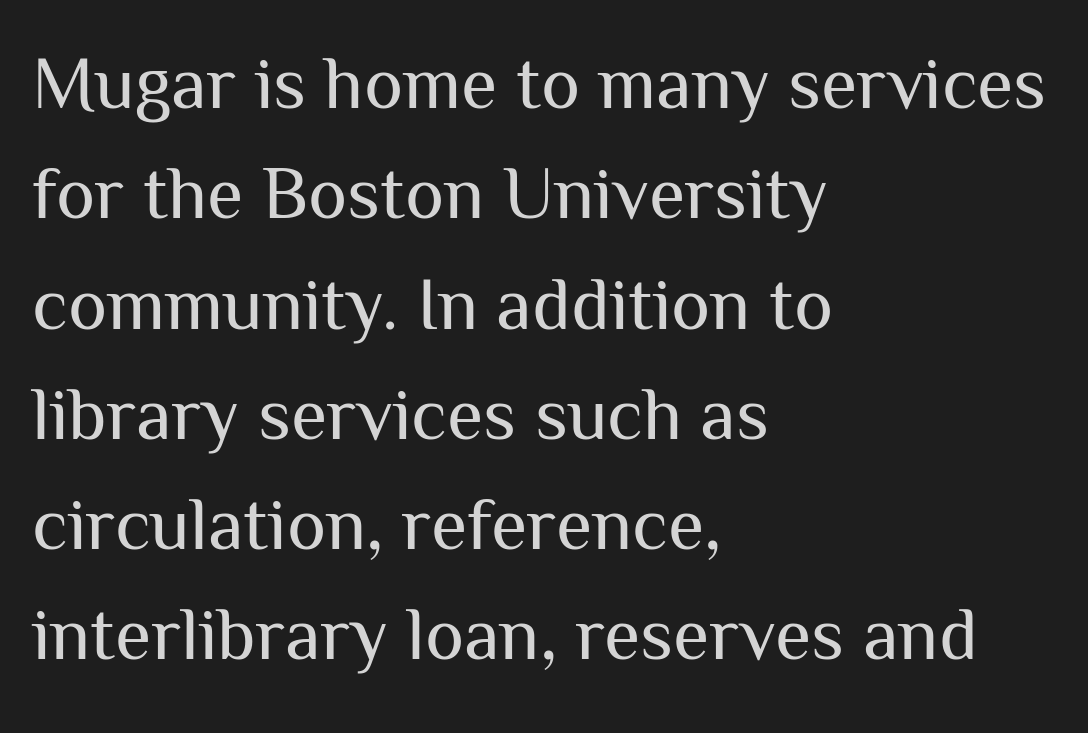
Q: Is the text bold? A: No.
Q: Is the text italic (slanted)? A: No, it is upright.
Q: Is the typeface a serif or a sans-serif typeface? A: Sans-serif.
Q: Is the text underlined? A: No.
Q: How is the paragraph aligned? A: Left-aligned.
Q: Is the spacing between letters normal or unusually wide? A: Normal.
Q: Is the spacing between lines tight, normal or loose? A: Normal.
Q: Width (condensed, normal, or wide)? A: Normal.
Q: Stroke contrast? A: Medium.
Q: x-height? A: Medium.
Q: Monospaced? A: No.
